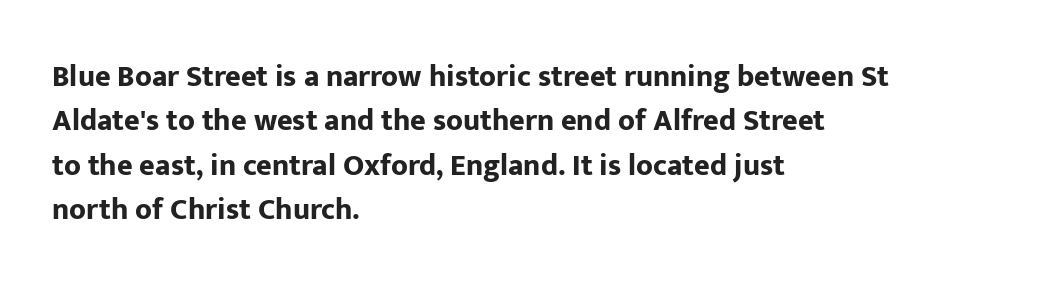
Q: Is the text bold? A: Yes.
Q: Is the text italic (slanted)? A: No, it is upright.
Q: Is the typeface a serif or a sans-serif typeface? A: Sans-serif.
Q: Is the text underlined? A: No.
Q: How is the paragraph aligned? A: Left-aligned.
Q: Is the spacing between letters normal or unusually wide? A: Normal.
Q: Is the spacing between lines tight, normal or loose? A: Normal.
Q: Width (condensed, normal, or wide)? A: Normal.
Q: Stroke contrast? A: Low.
Q: x-height? A: Medium.
Q: Monospaced? A: No.
